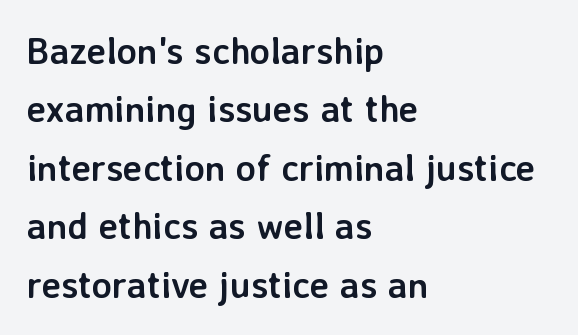
Q: Is the text bold? A: Yes.
Q: Is the text italic (slanted)? A: No, it is upright.
Q: Is the typeface a serif or a sans-serif typeface? A: Sans-serif.
Q: Is the text underlined? A: No.
Q: How is the paragraph aligned? A: Left-aligned.
Q: Is the spacing between letters normal or unusually wide? A: Normal.
Q: Is the spacing between lines tight, normal or loose? A: Normal.
Q: Width (condensed, normal, or wide)? A: Normal.
Q: Stroke contrast? A: Low.
Q: x-height? A: Medium.
Q: Monospaced? A: No.
